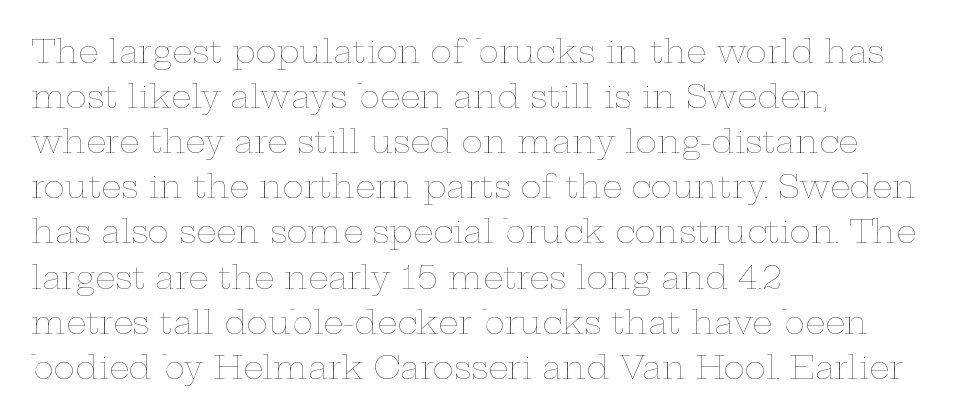
{"italic": "no", "bold": "no", "weight": "thin", "width": "wide", "stroke_contrast": "low", "x_height": "medium", "monospaced": "no", "underline": "no", "align": "left", "line_spacing": "normal", "line_spacing_ratio": 1.41, "letter_spacing": "normal", "letter_spacing_em": 0.0, "glyph_px": 32}
